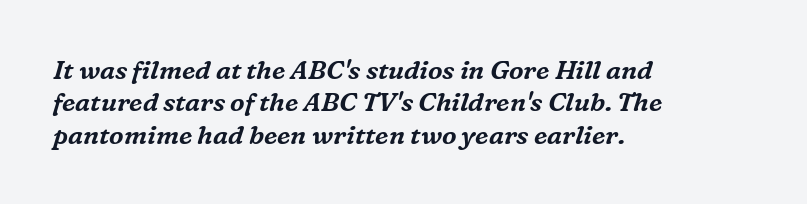
The string is rendered with underlining switched off. Line spacing here is normal. There is no visible air inserted between adjacent glyphs. There's an unmistakable incline to the writing here. These lines stack with their left ends in a neat column.
